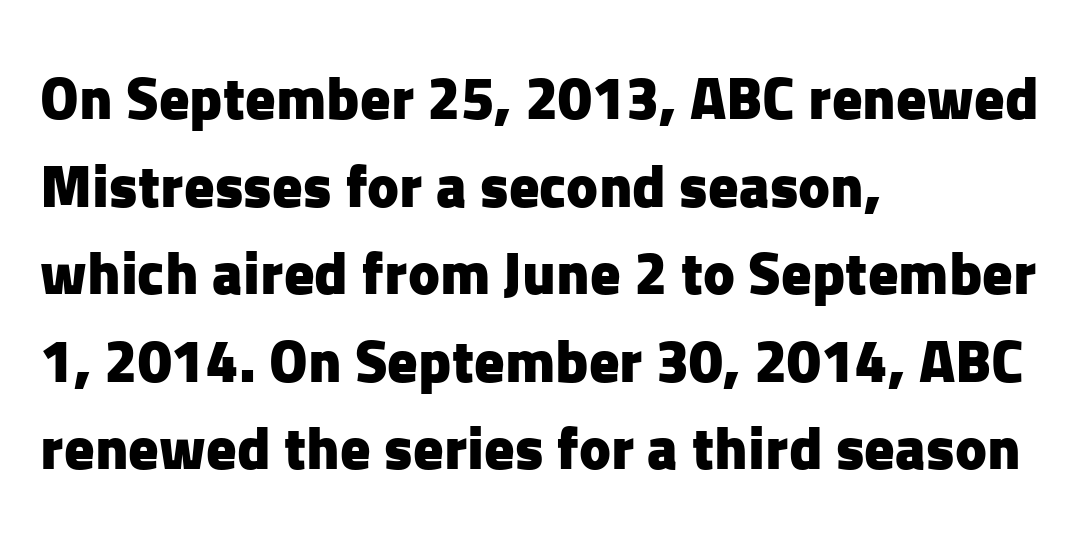
Q: Is the text bold? A: Yes.
Q: Is the text italic (slanted)? A: No, it is upright.
Q: Is the typeface a serif or a sans-serif typeface? A: Sans-serif.
Q: Is the text underlined? A: No.
Q: How is the paragraph aligned? A: Left-aligned.
Q: Is the spacing between letters normal or unusually wide? A: Normal.
Q: Is the spacing between lines tight, normal or loose? A: Normal.
Q: Width (condensed, normal, or wide)? A: Normal.
Q: Stroke contrast? A: Low.
Q: x-height? A: Medium.
Q: Monospaced? A: No.
